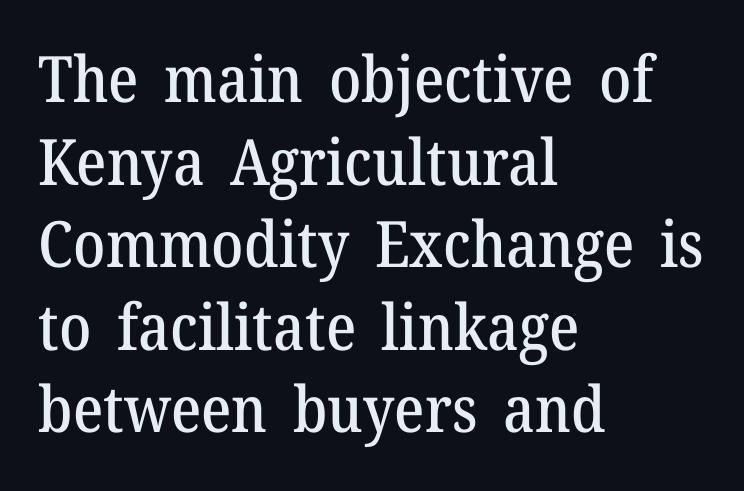
Q: Is the text italic (slanted)? A: No, it is upright.
Q: Is the typeface a serif or a sans-serif typeface? A: Serif.
Q: Is the text underlined? A: No.
Q: How is the paragraph aligned? A: Left-aligned.
Q: Is the spacing between letters normal or unusually wide? A: Normal.
Q: Is the spacing between lines tight, normal or loose? A: Normal.
Q: Width (condensed, normal, or wide)? A: Normal.
Q: Stroke contrast? A: Medium.
Q: x-height? A: Medium.
Q: Monospaced? A: No.
